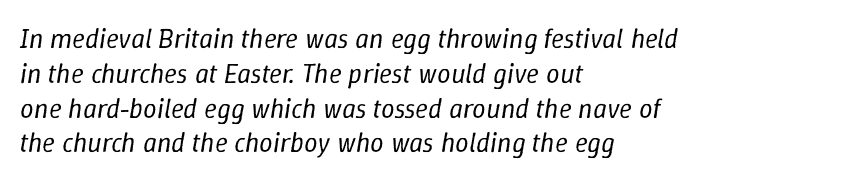
{"italic": "yes", "lean": "right", "slant_degrees": 9, "bold": "no", "underline": "no", "align": "left", "line_spacing": "normal", "line_spacing_ratio": 1.29, "letter_spacing": "normal", "letter_spacing_em": 0.0, "glyph_px": 27}
